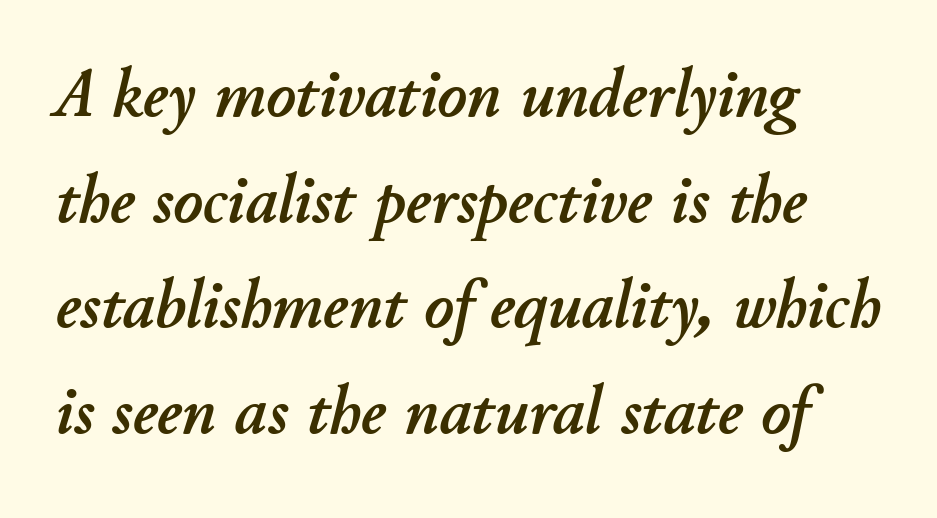
The image shows 70 px text type, italic (leaning right); set left-aligned, normal line spacing (1.51x), normal letter spacing, not underlined; low stroke contrast and a small x-height.
